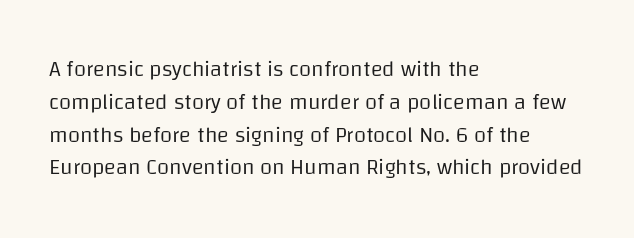
The image shows 22 px text type, upright; set left-aligned, normal line spacing (1.49x), normal letter spacing, not underlined.
